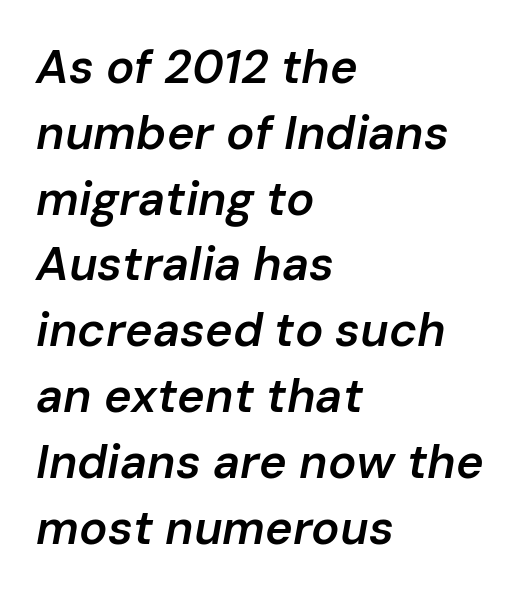
This sample has the flowing, uneven cadence of proportional lettering. Whoever set this chose a conventional vertical rhythm. Does extra space separate the letters? No, they use regular spacing. Moderately thickened strokes mark this as semibold type.
